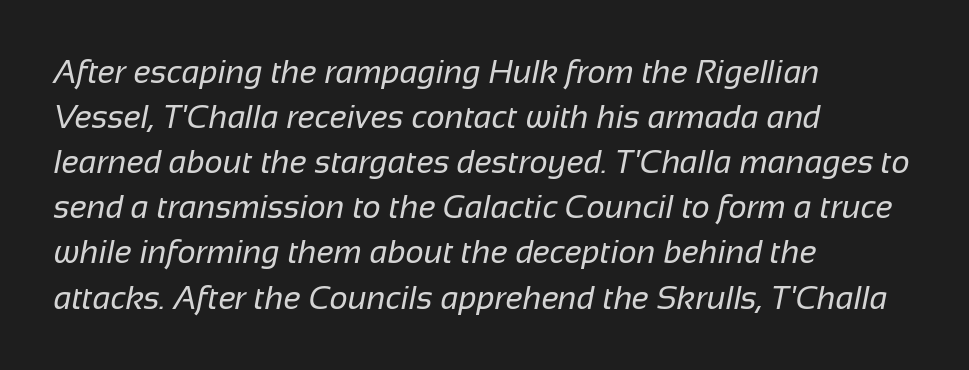
Words appear dense and cohesive because spacing is normal. Nothing sits at the stroke ends, so this counts as sans-serif. This is not heavy type; no bold has been used. The passage shown is typed in a proportional face where columns would drift. Regarding leading, the lines here are spaced in the standard way.
